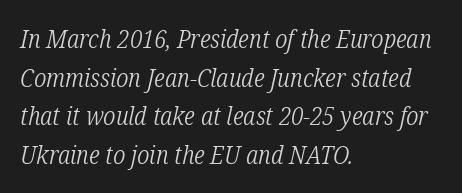
{"italic": "yes", "lean": "right", "slant_degrees": 12, "bold": "no", "underline": "no", "align": "left", "line_spacing": "normal", "line_spacing_ratio": 1.49, "letter_spacing": "normal", "letter_spacing_em": 0.0, "glyph_px": 26}
